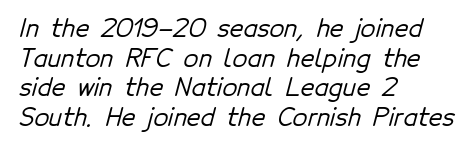
Q: Is the text underlined? A: No.
Q: How is the paragraph aligned? A: Left-aligned.
Q: Is the spacing between letters normal or unusually wide? A: Normal.
